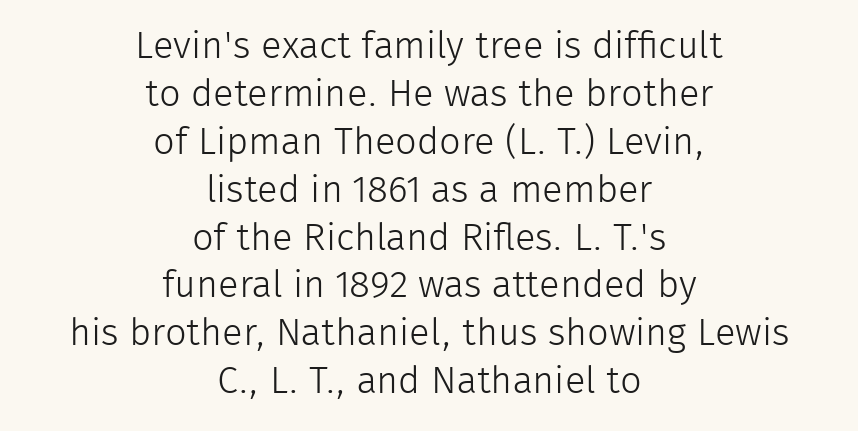
The image shows 38 px light sans-serif type, upright; set centered, normal line spacing (1.26x), normal letter spacing, not underlined; low stroke contrast and a medium x-height.
